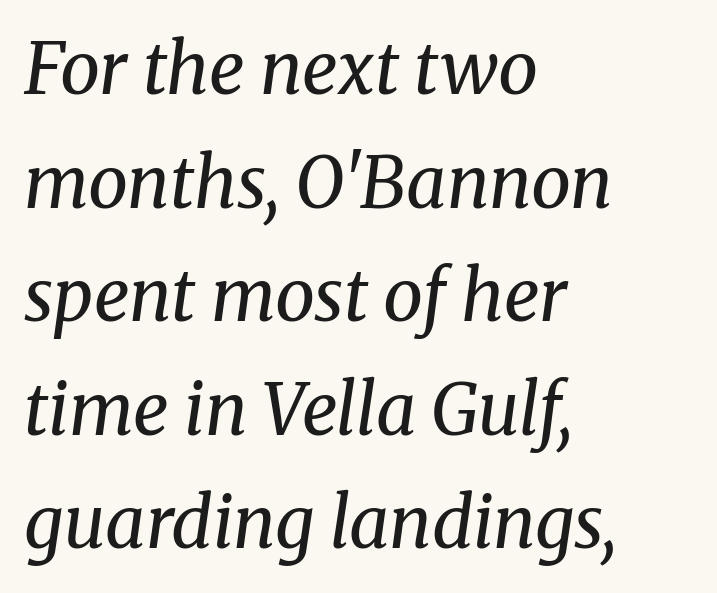
Q: Is the text bold? A: No.
Q: Is the text italic (slanted)? A: Yes, it leans right by about 8 degrees.
Q: Is the typeface a serif or a sans-serif typeface? A: Serif.
Q: Is the text underlined? A: No.
Q: How is the paragraph aligned? A: Left-aligned.
Q: Is the spacing between letters normal or unusually wide? A: Normal.
Q: Is the spacing between lines tight, normal or loose? A: Normal.
Q: Width (condensed, normal, or wide)? A: Normal.
Q: Stroke contrast? A: Medium.
Q: x-height? A: Medium.
Q: Monospaced? A: No.
